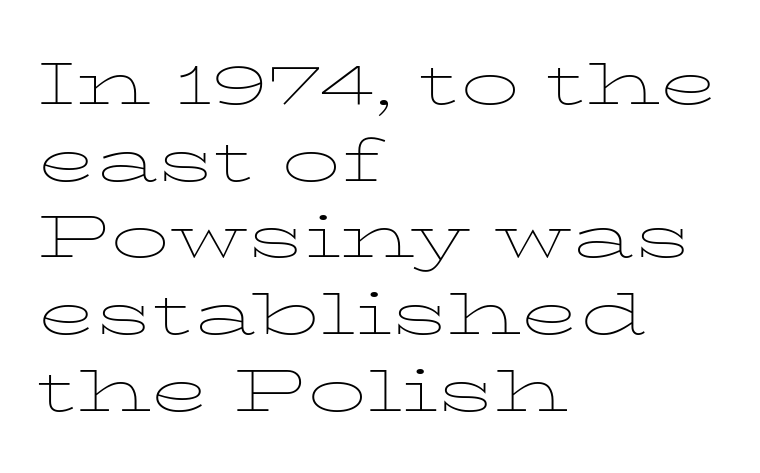
{"serif": "yes", "italic": "no", "bold": "no", "weight": "thin", "width": "wide", "stroke_contrast": "low", "x_height": "medium", "monospaced": "no", "underline": "no", "align": "left", "line_spacing": "normal", "line_spacing_ratio": 1.3, "letter_spacing": "normal", "letter_spacing_em": 0.0, "glyph_px": 59}
